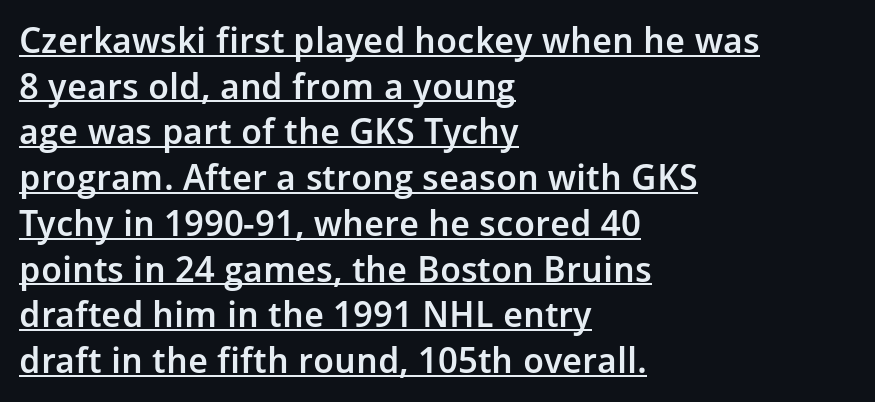
Q: Is the text bold? A: Semi-bold.
Q: Is the text italic (slanted)? A: No, it is upright.
Q: Is the typeface a serif or a sans-serif typeface? A: Sans-serif.
Q: Is the text underlined? A: Yes.
Q: How is the paragraph aligned? A: Left-aligned.
Q: Is the spacing between letters normal or unusually wide? A: Normal.
Q: Is the spacing between lines tight, normal or loose? A: Normal.
Q: Width (condensed, normal, or wide)? A: Normal.
Q: Stroke contrast? A: Low.
Q: x-height? A: Medium.
Q: Monospaced? A: No.
